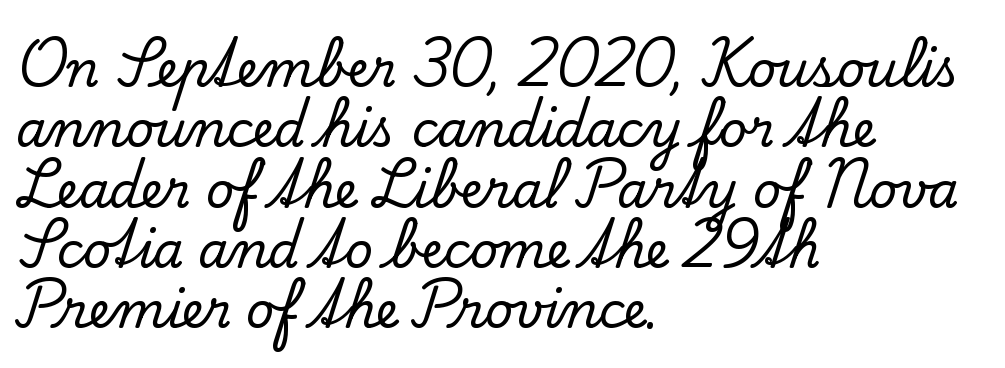
Varying glyph widths throughout — classic text-font behaviour. The zone under the glyphs is completely vacant. Notice how the passage keeps a crisp vertical edge on the left only. Little horizontal feet cap the strokes, marking this as serif type.
